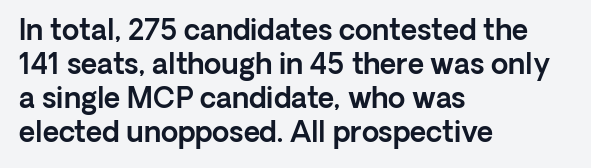
Q: Is the text italic (slanted)? A: No, it is upright.
Q: Is the typeface a serif or a sans-serif typeface? A: Sans-serif.
Q: Is the text underlined? A: No.
Q: How is the paragraph aligned? A: Left-aligned.
Q: Is the spacing between letters normal or unusually wide? A: Normal.
Q: Width (condensed, normal, or wide)? A: Normal.
Q: x-height? A: Medium.
Q: Monospaced? A: No.
